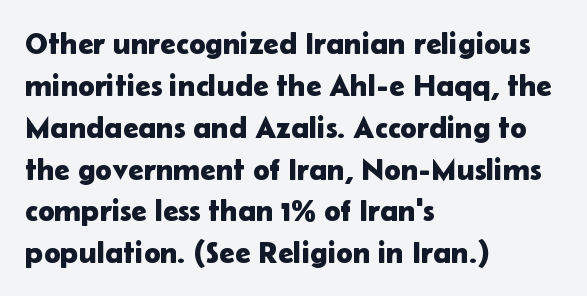
Q: Is the text italic (slanted)? A: No, it is upright.
Q: Is the typeface a serif or a sans-serif typeface? A: Sans-serif.
Q: Is the text underlined? A: No.
Q: How is the paragraph aligned? A: Left-aligned.
Q: Is the spacing between letters normal or unusually wide? A: Normal.
Q: Is the spacing between lines tight, normal or loose? A: Normal.
Q: Width (condensed, normal, or wide)? A: Normal.
Q: Stroke contrast? A: Low.
Q: x-height? A: Medium.
Q: Monospaced? A: No.
